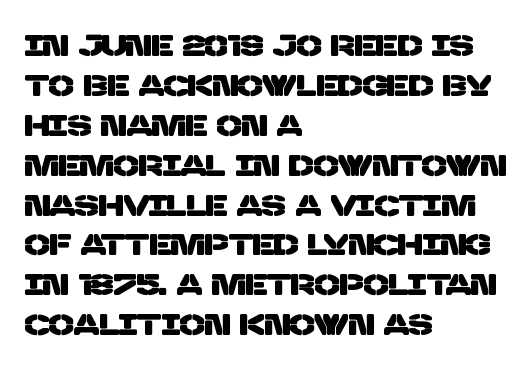
This block has exactly the height ordinary leading produces. Think of a printed novel: that variable character pitch is what you see here. Bare-footed words on every line. In terms of letterform style, serifs are entirely absent. You could call the tracking neutral — neither tight nor loose. The paragraph shown leans on its left margin.
